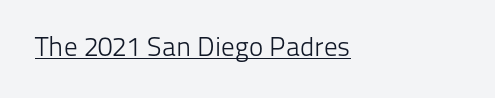
{"italic": "no", "bold": "no", "underline": "yes", "align": "left", "letter_spacing": "normal", "letter_spacing_em": 0.0, "glyph_px": 27}
